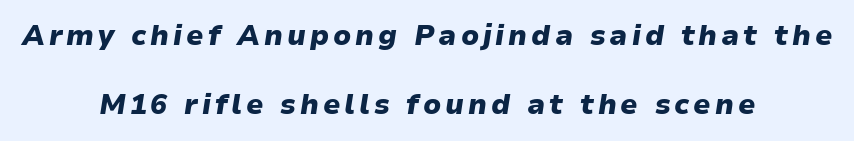
This sample uses an oblique cut, with every glyph tilted off the vertical. Clear beneath every line of the passage. Is this a fixed-width face? No — the glyphs have proportional, varying widths. The characters look thick and weighty, a clear bold.
